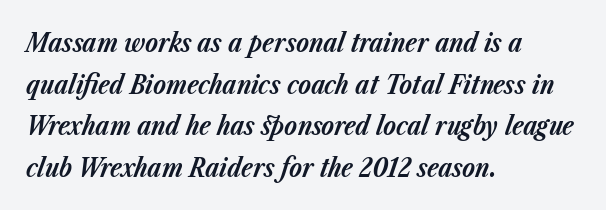
Q: Is the text bold? A: Yes.
Q: Is the text italic (slanted)? A: Yes, it leans right by about 23 degrees.
Q: Is the text underlined? A: No.
Q: How is the paragraph aligned? A: Left-aligned.
Q: Is the spacing between letters normal or unusually wide? A: Normal.
Q: Is the spacing between lines tight, normal or loose? A: Normal.
